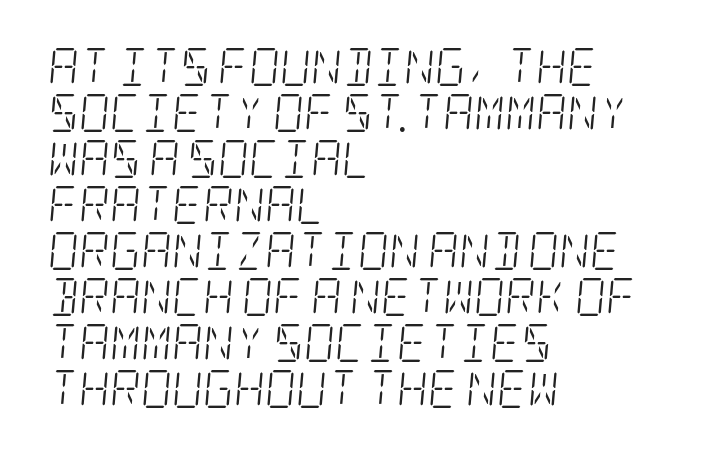
Serifs: yes, visible at the terminals of the letterforms. All the whitespace from short lines collects on the right. Observe the ordinary spacing: letters are neighbours, not strangers. Would a proofreader flag this as italicized? Yes.
